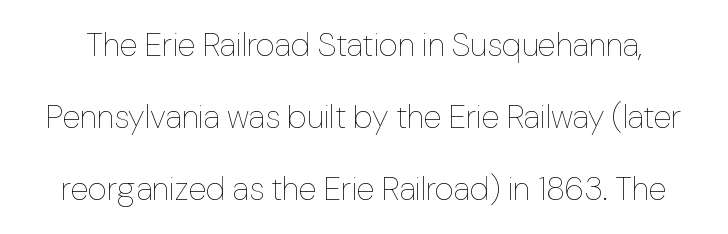
The image shows 33 px thin type, upright; set loose line spacing (2.18x), normal letter spacing, not underlined; low stroke contrast and a medium x-height.
